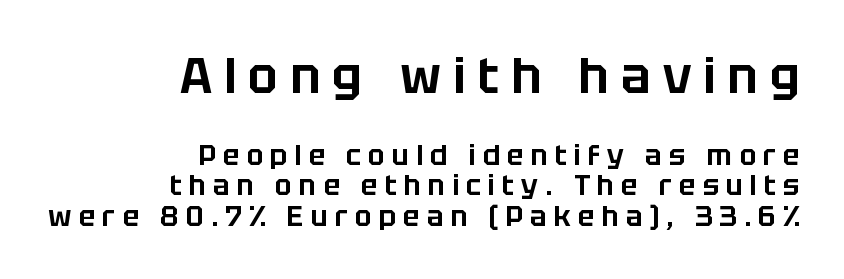
{"serif": "no", "italic": "no", "width": "normal", "stroke_contrast": "low", "x_height": "large", "monospaced": "no", "underline": "no", "align": "right", "line_spacing": "tight", "line_spacing_ratio": 1.09, "letter_spacing": "wide", "letter_spacing_em": 0.25, "larger_block": "first", "size_ratio": 1.75, "glyph_px": 49}
